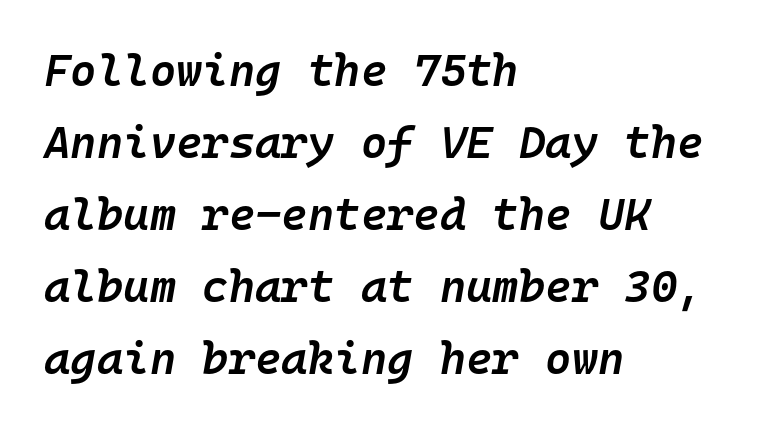
The image shows 45 px semibold type, italic (leaning right), monospaced; set left-aligned, normal line spacing (1.6x), normal letter spacing, not underlined; low stroke contrast and a medium x-height.
